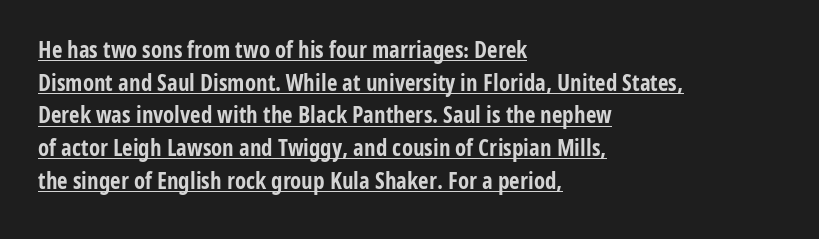
The lettering is marked with a stroke running underneath it. Chunky letters — that's bold for sure. The horizontal fit of the characters is conventional and even. Notice how descenders clear the ascenders below comfortably — that's standard leading. Designer's note — italics off, roman on. Visually the block forms a straight wall on the left and a jagged coastline on the right.
